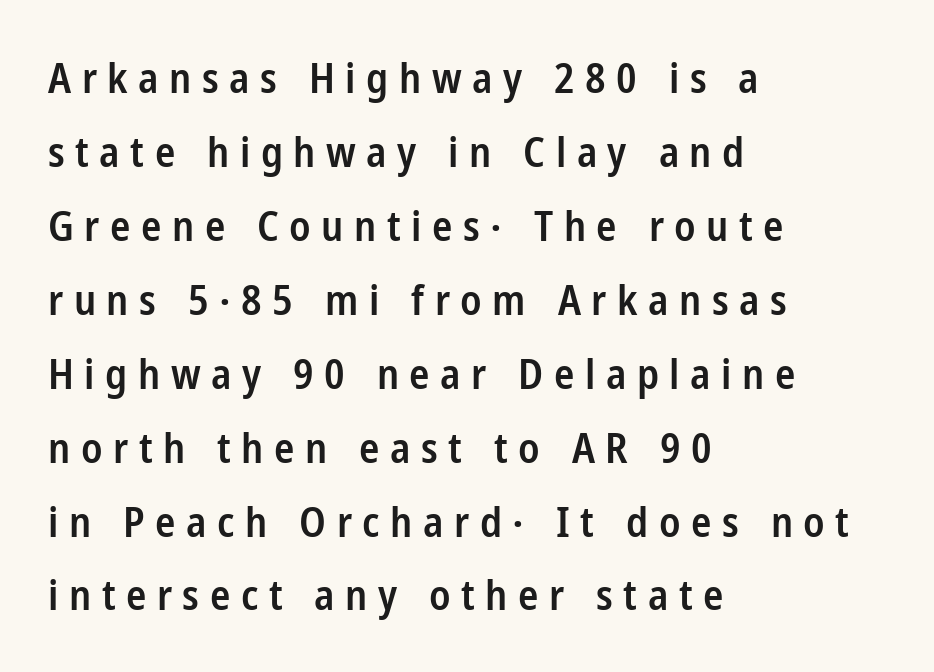
The image shows 42 px semibold, condensed sans-serif type, upright; set left-aligned, line spacing 1.76x, unusually wide letter spacing (+0.25 em), not underlined; low stroke contrast and a medium x-height.
